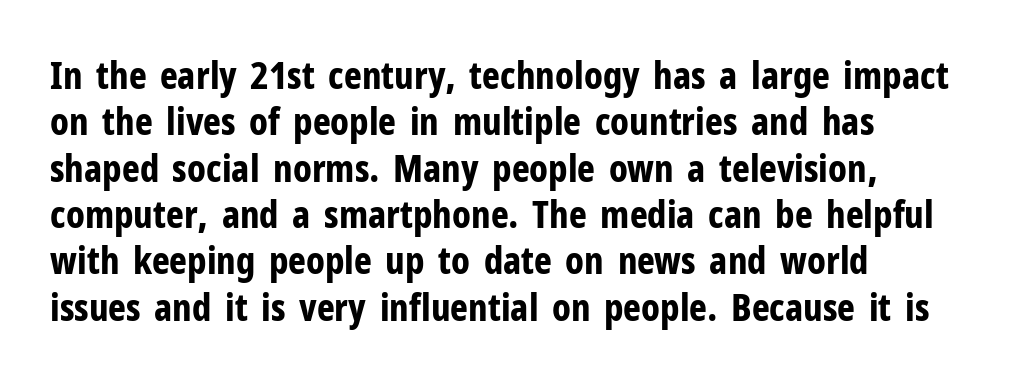
Q: Is the text bold? A: Yes.
Q: Is the text italic (slanted)? A: No, it is upright.
Q: Is the typeface a serif or a sans-serif typeface? A: Sans-serif.
Q: Is the text underlined? A: No.
Q: Is the spacing between letters normal or unusually wide? A: Normal.
Q: Width (condensed, normal, or wide)? A: Condensed.
Q: Stroke contrast? A: Low.
Q: x-height? A: Medium.
Q: Monospaced? A: No.
